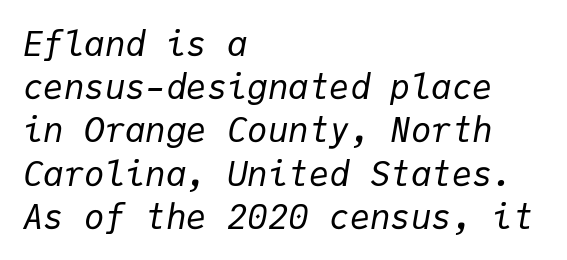
Here the designer chose a console-style face with uniform glyph widths. The string is rendered with underlining switched off. Is the stroke heavy? The answer is a plain regular-or-lighter. Quick note: italic. Whoever set this chose a conventional vertical rhythm. You could call the tracking neutral — neither tight nor loose.
